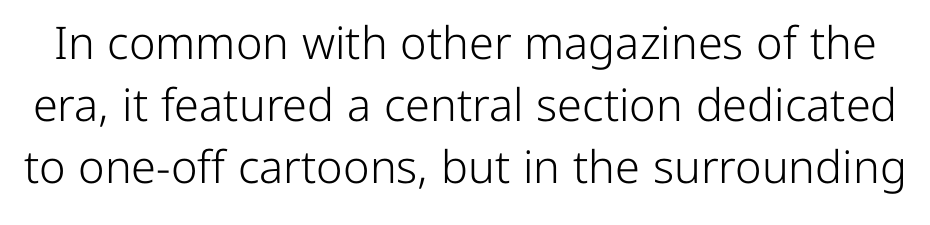
{"serif": "no", "italic": "no", "bold": "no", "weight": "light", "width": "normal", "stroke_contrast": "low", "x_height": "medium", "monospaced": "no", "underline": "no", "line_spacing": "normal", "line_spacing_ratio": 1.38, "letter_spacing": "normal", "letter_spacing_em": 0.0, "glyph_px": 45}
